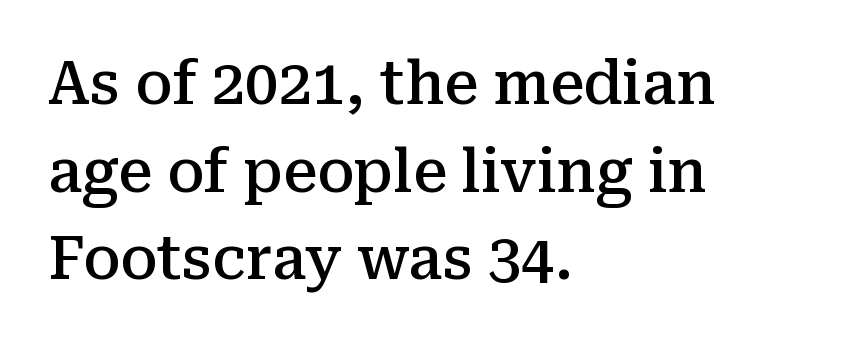
This rendering employs a face with finishing strokes, i.e., a serif. This sample has the flowing, uneven cadence of proportional lettering. Casual observation: everything's shoved over to the left. The letters are semibold — heavier than regular but short of a full bold. Check under the words: just untouched page. A normal amount of white space separates one row of letters from the next.
